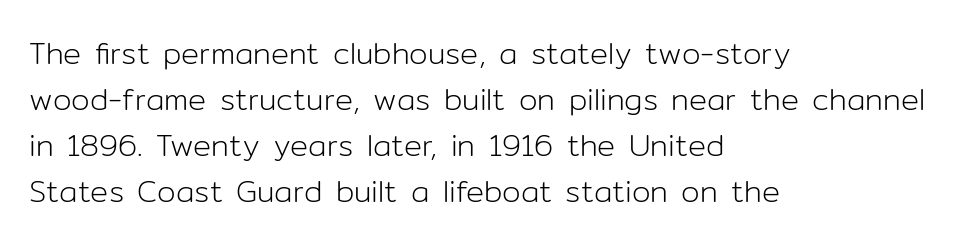
Think standard paragraph weight, or any step lighter than that. The face used here is rendered with its standard letterfit. Designer's note — italics off, roman on. A sans-serif font was chosen for this passage.
